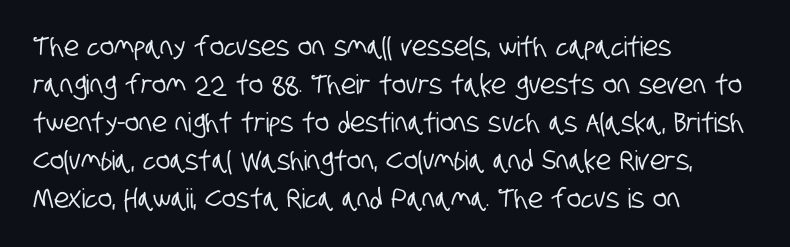
The image shows 27 px text type; set left-aligned, normal line spacing (1.41x), normal letter spacing, not underlined.
